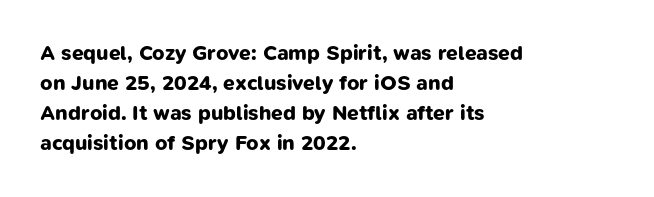
The image shows 21 px bold type; set left-aligned, normal line spacing (1.43x), normal letter spacing, not underlined.
